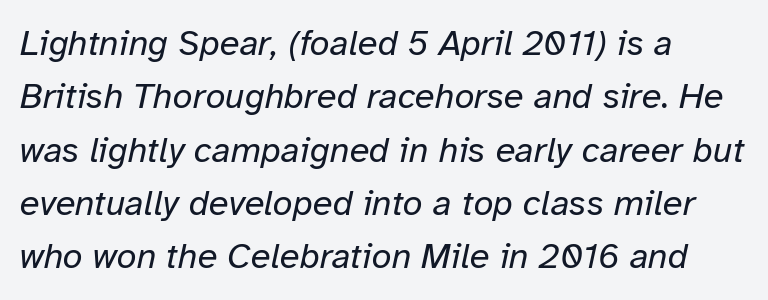
Q: Is the text bold? A: No.
Q: Is the text italic (slanted)? A: Yes, it leans right by about 12 degrees.
Q: Is the text underlined? A: No.
Q: How is the paragraph aligned? A: Left-aligned.
Q: Is the spacing between letters normal or unusually wide? A: Normal.
Q: Is the spacing between lines tight, normal or loose? A: Normal.
Q: Width (condensed, normal, or wide)? A: Normal.
Q: Stroke contrast? A: Low.
Q: x-height? A: Medium.
Q: Monospaced? A: No.
